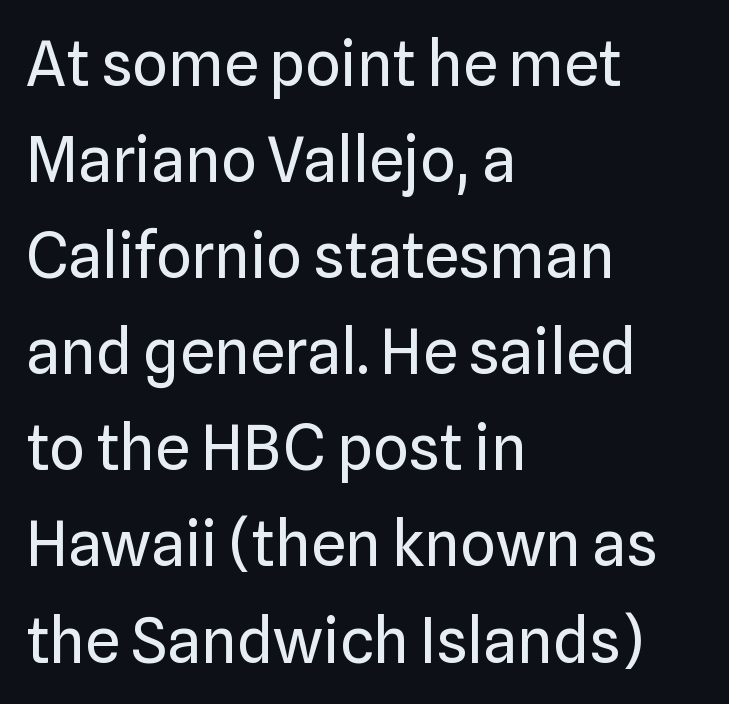
Varying glyph widths throughout — classic text-font behaviour. In terms of letterspacing, this is plain default setting. Every character sits straight up, as roman type does. Stroke terminals: plain, sans-serif. Casual observation: everything's shoved over to the left. Letters rest on an invisible, unmarked baseline.
